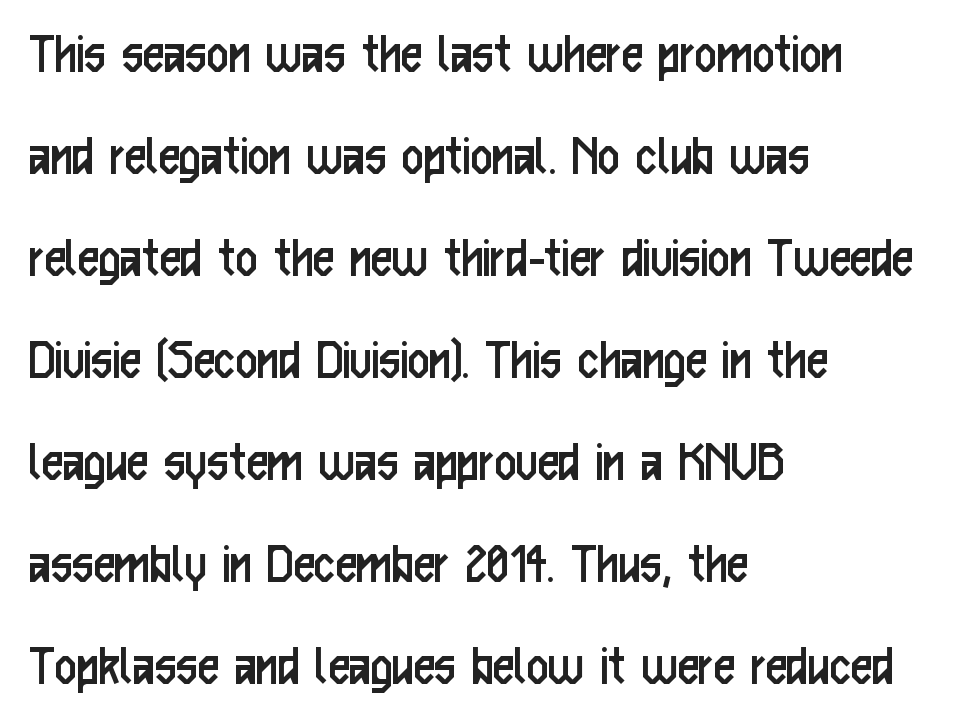
The image shows 60 px regular-weight, condensed sans-serif type, upright; set left-aligned, normal line spacing (1.7x), normal letter spacing, not underlined; low stroke contrast and a medium x-height.
